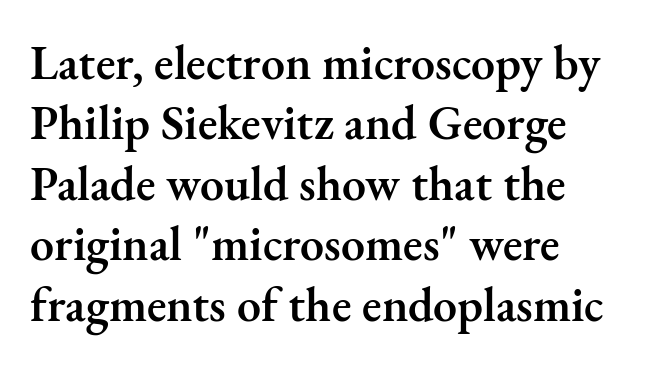
{"serif": "yes", "italic": "no", "bold": "semi", "weight": "semibold", "width": "normal", "stroke_contrast": "medium", "x_height": "small", "monospaced": "no", "underline": "no", "align": "left", "line_spacing": "normal", "line_spacing_ratio": 1.26, "letter_spacing": "normal", "letter_spacing_em": 0.0, "glyph_px": 48}
